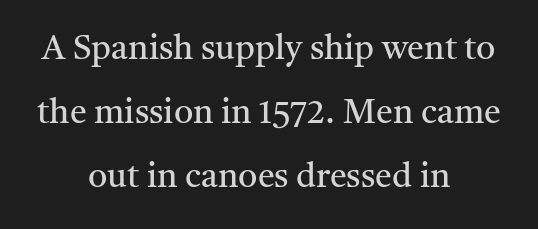
Looks like regular typesetting: each glyph gets only the width it needs. This rendering features lettering with no underline. Typographically, this falls in the serif category. Ascenders rise straight up at ninety degrees. The type is set solid horizontally, with unmodified tracking.
